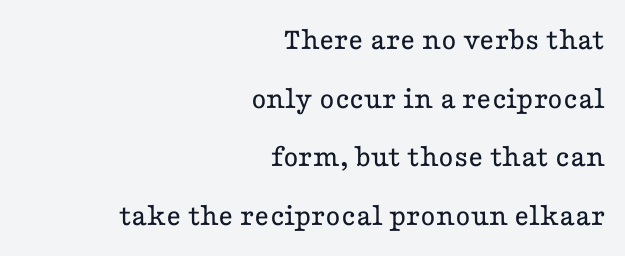
The image shows 32 px regular-weight, wide serif type, upright; set right-aligned, line spacing 1.83x, normal letter spacing, not underlined; low stroke contrast and a medium x-height.
